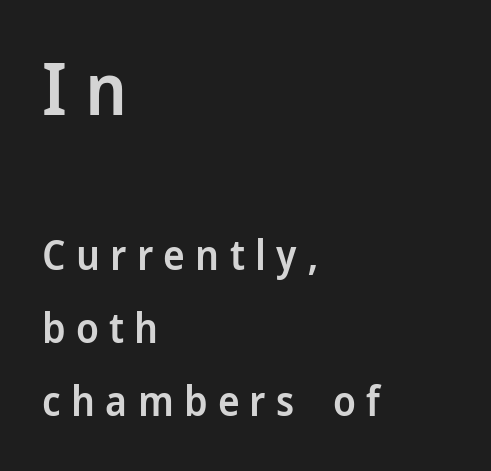
Stroke thickness is moderately raised; the sample reads as semibold. Check the space under the baseline: it is left empty. A roman cut, with each character standing at attention. The face used here appears at its bigger size in the upper chunk. Inter-character spacing is expanded well beyond the font's built-in metrics. A classic flush-left, rag-right setting is used for this passage.
